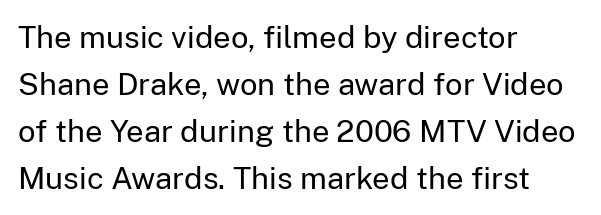
Q: Is the text bold? A: No.
Q: Is the text italic (slanted)? A: No, it is upright.
Q: Is the typeface a serif or a sans-serif typeface? A: Sans-serif.
Q: Is the text underlined? A: No.
Q: How is the paragraph aligned? A: Left-aligned.
Q: Is the spacing between letters normal or unusually wide? A: Normal.
Q: Is the spacing between lines tight, normal or loose? A: Normal.
Q: Width (condensed, normal, or wide)? A: Normal.
Q: Stroke contrast? A: Low.
Q: x-height? A: Medium.
Q: Monospaced? A: No.
